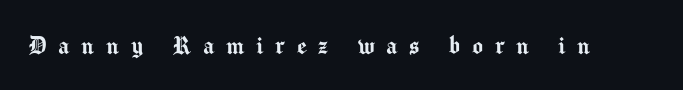
This sample has the flowing, uneven cadence of proportional lettering. The horizontal fit of the characters is loose and conspicuously gappy. Font category for this specimen: sans-serif. Glance below the letters and you will spot only blank space. This sample uses an upright cut, with every glyph sitting square on the baseline.
